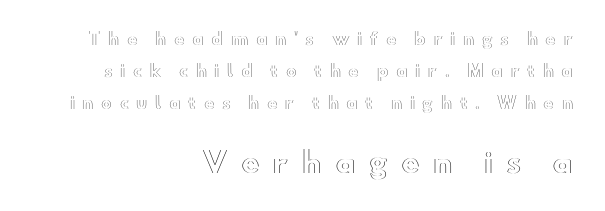
{"italic": "no", "width": "wide", "x_height": "small", "monospaced": "no", "underline": "no", "align": "right", "line_spacing": "loose", "line_spacing_ratio": 1.99, "letter_spacing": "wide", "letter_spacing_em": 0.47, "larger_block": "second", "size_ratio": 1.75, "glyph_px": 28}
